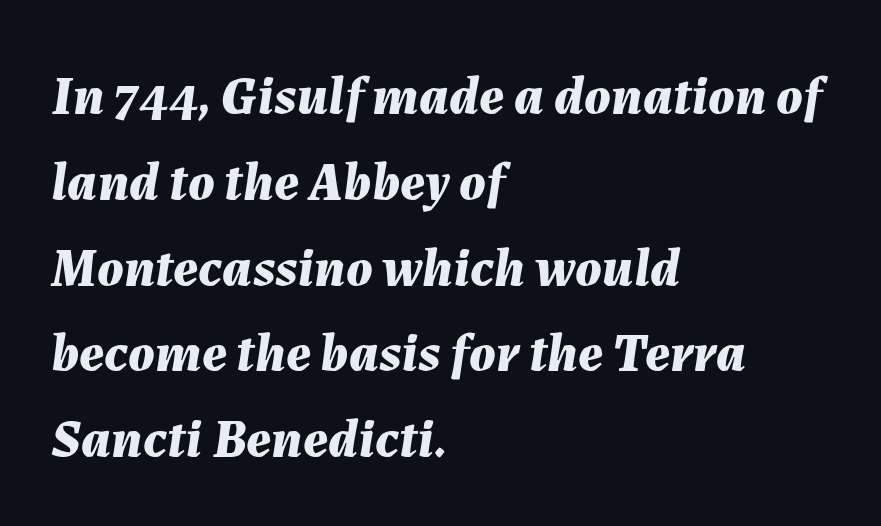
{"italic": "yes", "lean": "right", "slant_degrees": 7, "bold": "yes", "weight": "bold", "width": "normal", "stroke_contrast": "medium", "x_height": "medium", "monospaced": "no", "underline": "no", "align": "left", "line_spacing": "normal", "line_spacing_ratio": 1.56, "letter_spacing": "normal", "letter_spacing_em": 0.0, "glyph_px": 55}
